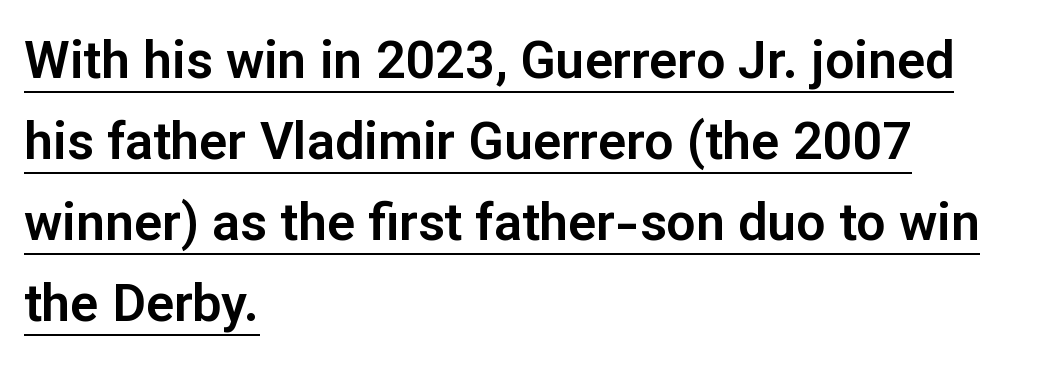
The passage shown is typed in a proportional face where columns would drift. A normal amount of white space separates one row of letters from the next. The gaps between neighbouring characters are ordinary and unremarkable. Posture: upright roman. This is underlined copy, the kind a proofreader might mark for attention. This sample is left-justified, so line endings fall wherever the words run out.
